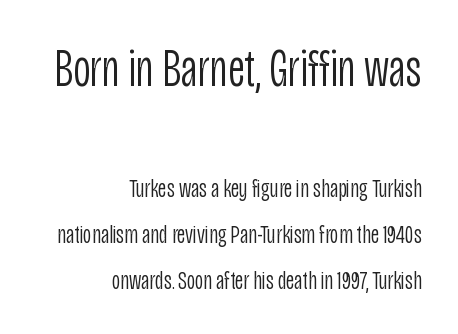
The paragraph has a hard right edge and a soft left edge. The space beneath each line is pristine and unruled. Counters stay open thanks to moderate or lighter strokes. Think of a printed novel: that variable character pitch is what you see here. The type is set solid horizontally, with unmodified tracking. Look at the glyph heights: the upper group is clearly the bigger setting.
